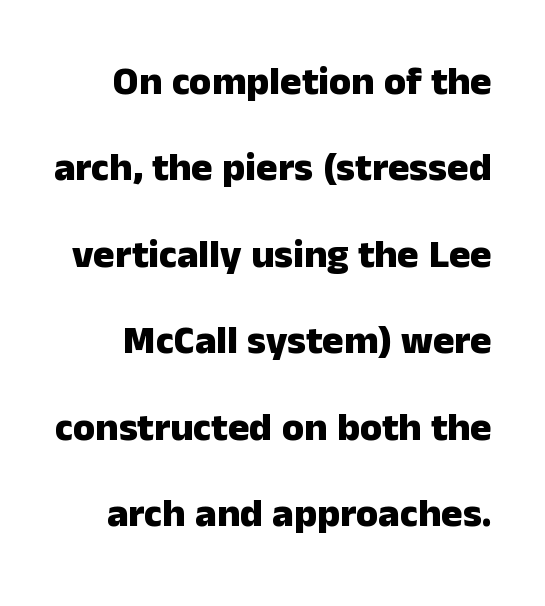
A typesetter would call this leading open, well beyond the default. Designer's note — italics off, roman on. Proportional: the letters do not fall into vertical columns. Regarding serifs, this sample does without them. What stands out about the letter spacing? Nothing — it is the standard amount. Emphasis by weight is at full strength: bold.
